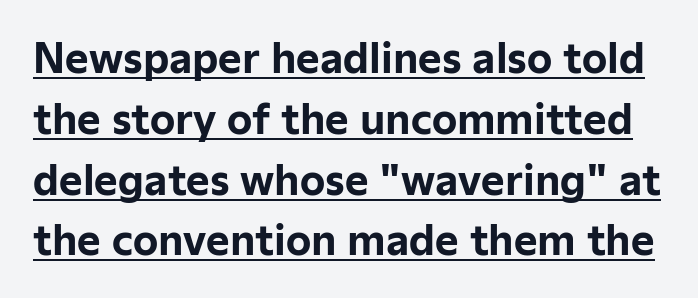
The image shows 40 px bold sans-serif type, upright; set normal line spacing (1.52x), normal letter spacing, underlined; low stroke contrast and a medium x-height.
